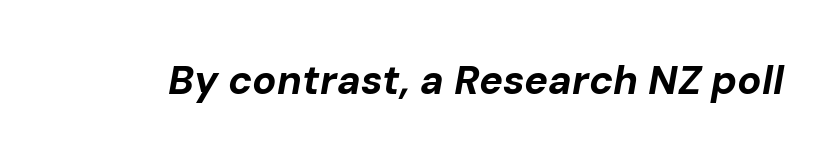
A typesetter would call this proportional, since set widths differ per character. Look at the stroke-to-counter ratio: heavy, a bold. What stands out about the letter spacing? Nothing — it is the standard amount. The strip under each line holds only bare page. The axis of the letterforms is tilted away from vertical.
